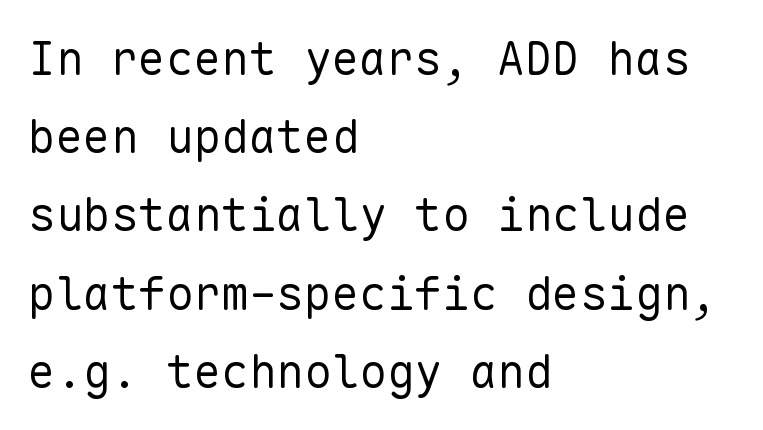
Underline: absent. The type family on display is of the sans-serif kind. This is not heavy type; no bold has been used. Horizontal alignment here is leftward, the default for most running prose. Here the designer chose a console-style face with uniform glyph widths. Between one letter and the next there's only the usual sliver of space.
